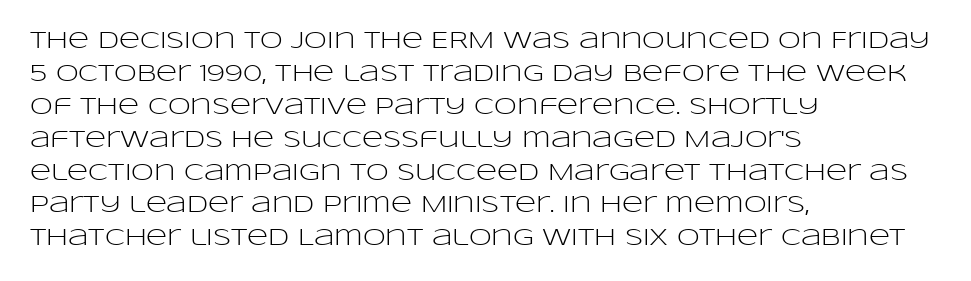
Honestly, the row spacing looks completely unremarkable. Caption: face not bold, strokes unweighted. Posture: vertical. This rendering features lettering with no underline. The setting favours the left margin, as ordinary paragraphs usually do.
